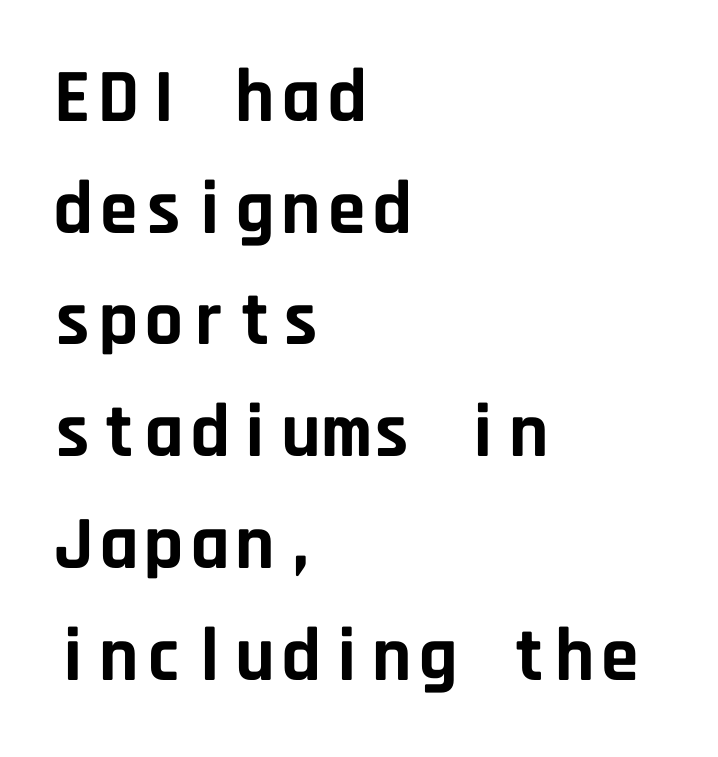
{"serif": "no", "italic": "no", "bold": "yes", "weight": "bold", "width": "normal", "stroke_contrast": "low", "x_height": "large", "monospaced": "yes", "underline": "no", "align": "left", "line_spacing": "normal", "line_spacing_ratio": 1.47, "letter_spacing": "normal", "letter_spacing_em": 0.0, "glyph_px": 76}
